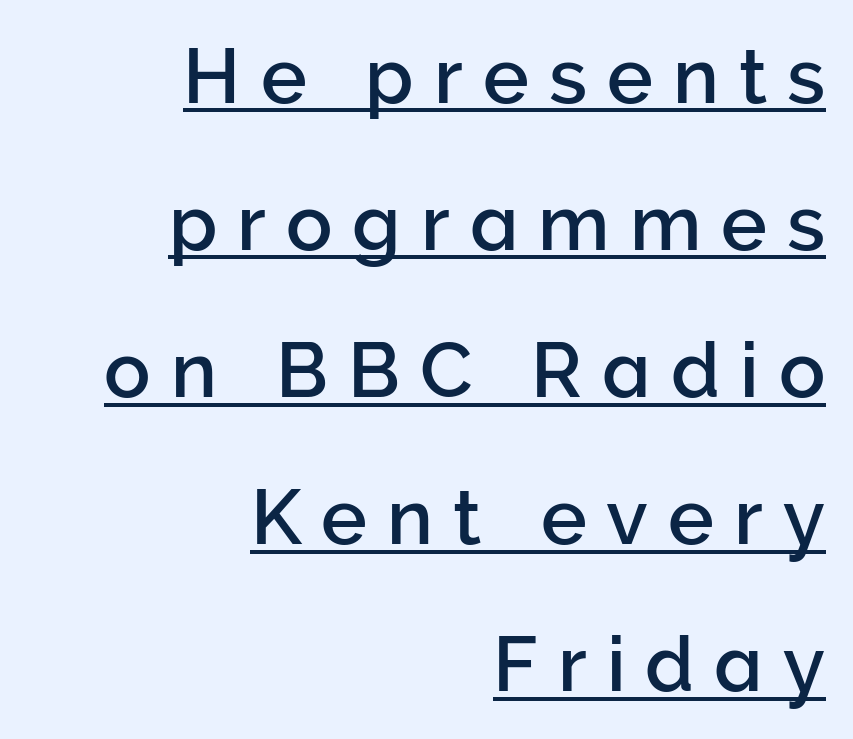
Q: Is the text italic (slanted)? A: No, it is upright.
Q: Is the typeface a serif or a sans-serif typeface? A: Sans-serif.
Q: Is the text underlined? A: Yes.
Q: How is the paragraph aligned? A: Right-aligned.
Q: Is the spacing between letters normal or unusually wide? A: Unusually wide.
Q: Is the spacing between lines tight, normal or loose? A: Loose.
Q: Width (condensed, normal, or wide)? A: Normal.
Q: Stroke contrast? A: Low.
Q: x-height? A: Medium.
Q: Monospaced? A: No.
